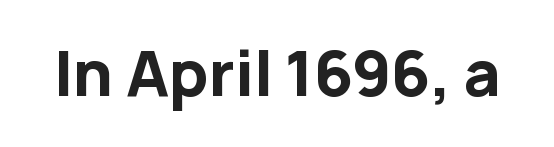
The image shows 61 px bold sans-serif type, upright; set normal letter spacing, not underlined; low stroke contrast and a medium x-height.
